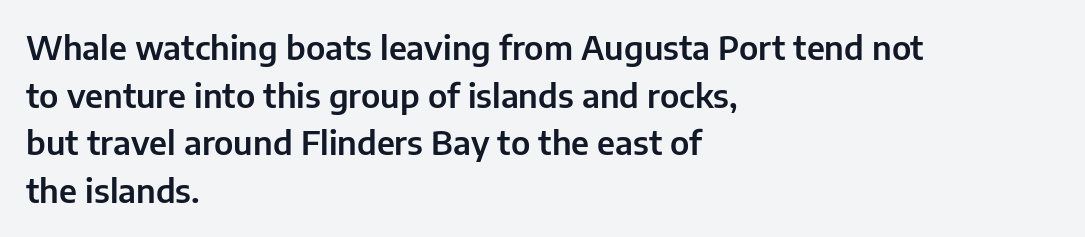
Leading: standard. Line beginnings align vertically; line endings do not. Spacing verdict: proportional, widths tailored to each character. It's the straight-up-and-down kind of type.
